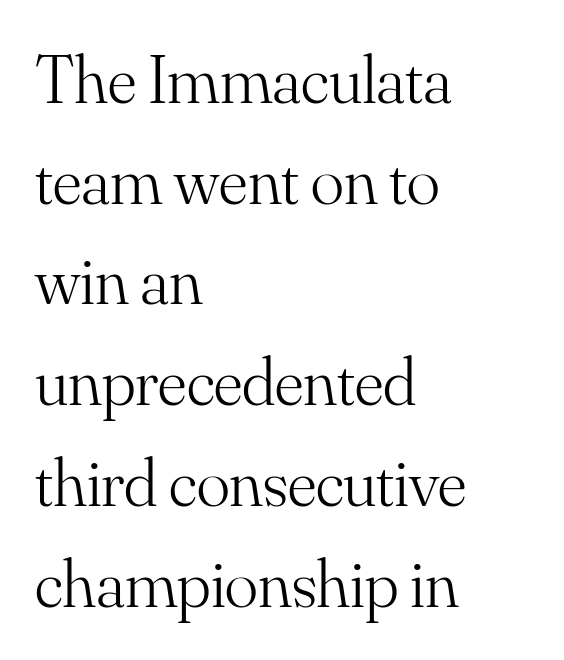
{"serif": "yes", "italic": "no", "bold": "no", "weight": "light", "width": "normal", "stroke_contrast": "medium", "x_height": "small", "monospaced": "no", "underline": "no", "align": "left", "line_spacing": "normal", "line_spacing_ratio": 1.46, "letter_spacing": "normal", "letter_spacing_em": 0.0, "glyph_px": 69}
